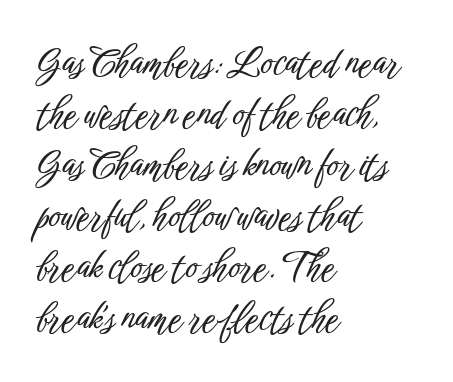
Q: Is the text italic (slanted)? A: Yes.
Q: Is the typeface a serif or a sans-serif typeface? A: Sans-serif.
Q: Is the text underlined? A: No.
Q: How is the paragraph aligned? A: Left-aligned.
Q: Is the spacing between letters normal or unusually wide? A: Normal.
Q: Is the spacing between lines tight, normal or loose? A: Normal.
Q: Width (condensed, normal, or wide)? A: Condensed.
Q: Stroke contrast? A: Low.
Q: x-height? A: Medium.
Q: Monospaced? A: No.
